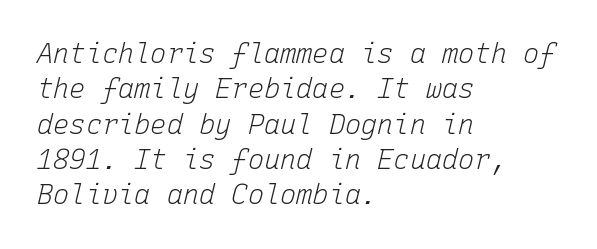
Decoration check: the copy has no underline. Where is the straight margin? On the left. The block of text has a typical density, with ordinary space between rows. The lettering tilts uniformly, giving the passage an italic look. Unbolded letterforms with no extra heft. Tracking value appears to be zero — textbook default spacing.
